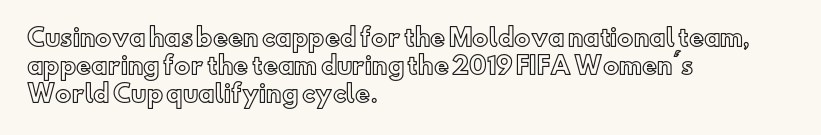
The image shows 23 px text type, upright; set left-aligned, line spacing 1.22x, normal letter spacing, not underlined.
